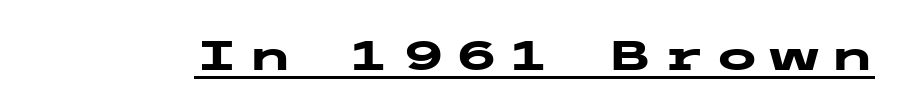
Q: Is the text bold? A: Yes.
Q: Is the text italic (slanted)? A: No, it is upright.
Q: Is the typeface a serif or a sans-serif typeface? A: Sans-serif.
Q: Is the text underlined? A: Yes.
Q: Is the spacing between letters normal or unusually wide? A: Unusually wide.
Q: Width (condensed, normal, or wide)? A: Wide.
Q: Stroke contrast? A: Low.
Q: x-height? A: Medium.
